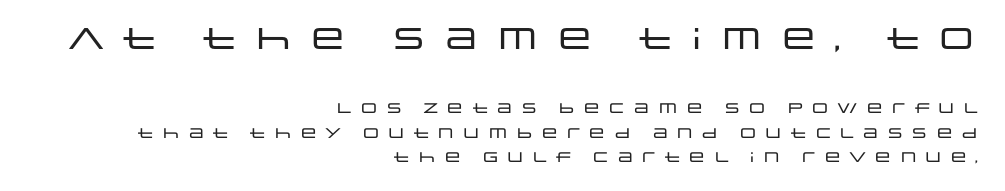
{"serif": "no", "italic": "no", "width": "wide", "stroke_contrast": "low", "x_height": "large", "monospaced": "no", "underline": "no", "align": "right", "line_spacing_ratio": 1.75, "letter_spacing": "wide", "letter_spacing_em": 0.3, "larger_block": "first", "size_ratio": 2.14, "glyph_px": 30}
